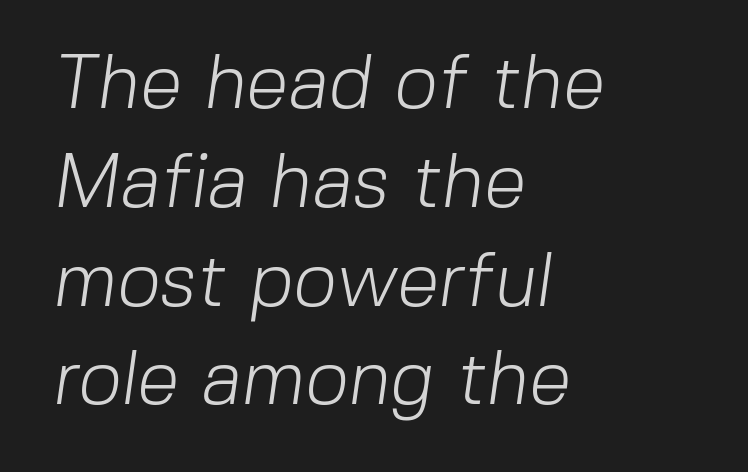
Q: Is the text bold? A: No.
Q: Is the typeface a serif or a sans-serif typeface? A: Sans-serif.
Q: Is the text underlined? A: No.
Q: How is the paragraph aligned? A: Left-aligned.
Q: Is the spacing between letters normal or unusually wide? A: Normal.
Q: Is the spacing between lines tight, normal or loose? A: Normal.
Q: Width (condensed, normal, or wide)? A: Normal.
Q: Stroke contrast? A: Low.
Q: x-height? A: Medium.
Q: Monospaced? A: No.
